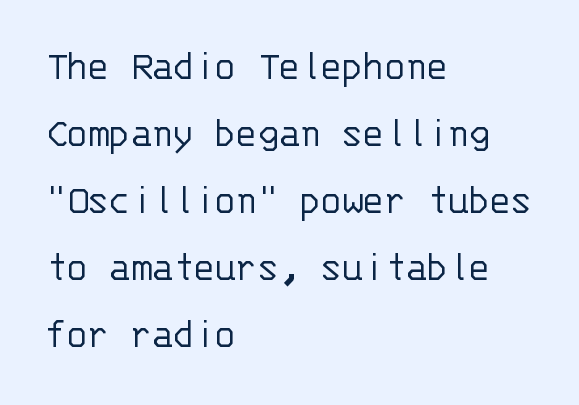
{"serif": "no", "italic": "no", "bold": "no", "weight": "light", "width": "normal", "stroke_contrast": "low", "x_height": "large", "monospaced": "yes", "underline": "no", "align": "left", "line_spacing": "normal", "line_spacing_ratio": 1.56, "letter_spacing": "normal", "letter_spacing_em": 0.0, "glyph_px": 43}
